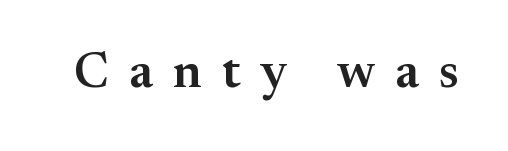
{"serif": "yes", "italic": "no", "bold": "semi", "weight": "semibold", "width": "normal", "stroke_contrast": "medium", "x_height": "small", "monospaced": "no", "underline": "no", "letter_spacing": "wide", "letter_spacing_em": 0.4, "glyph_px": 50}
